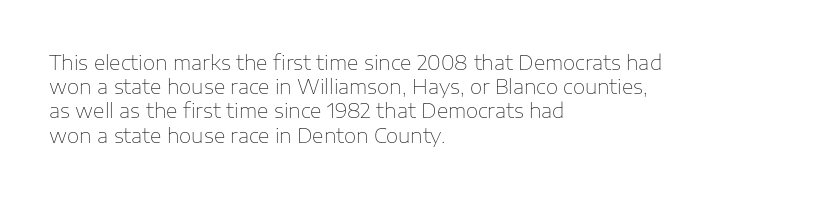
{"italic": "no", "bold": "no", "underline": "no", "align": "left", "line_spacing_ratio": 1.21, "letter_spacing": "normal", "letter_spacing_em": 0.0, "glyph_px": 20}
